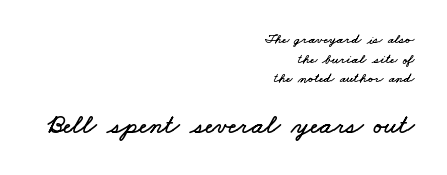
{"underline": "no", "align": "right", "line_spacing": "normal", "line_spacing_ratio": 1.41, "letter_spacing": "normal", "letter_spacing_em": 0.0, "larger_block": "second", "size_ratio": 1.93, "glyph_px": 27}
